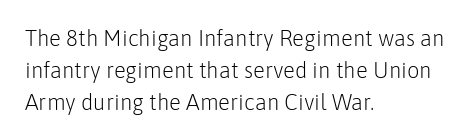
This sample uses an upright cut, with every glyph sitting square on the baseline. Check the space under the baseline: it is left empty. These lines are set flush left with a ragged right edge. Weight: not bold — regular or lighter.
